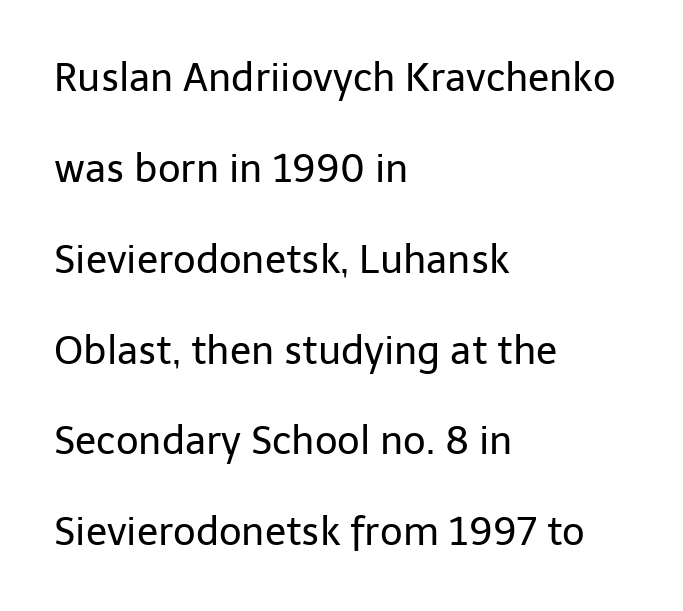
Stroke mass is kept to a normal reading level or below. Glance below the letters and you will spot only blank space. The font's upright variant was chosen for this text. Does extra space separate the letters? No, they use regular spacing.
